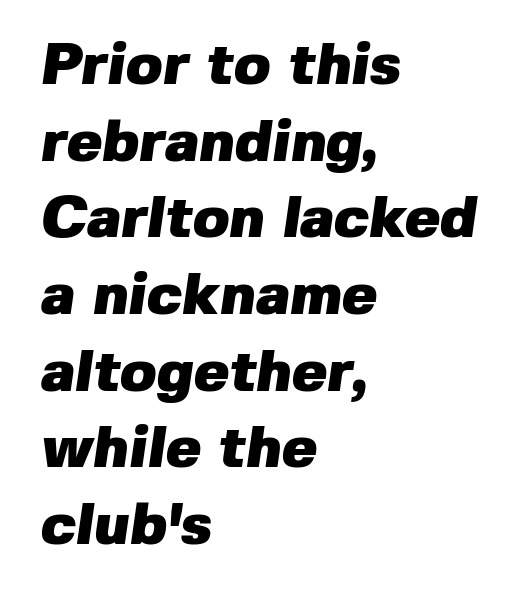
The image shows 59 px heavy sans-serif type; set left-aligned, normal line spacing (1.3x), normal letter spacing, not underlined; low stroke contrast and a medium x-height.
